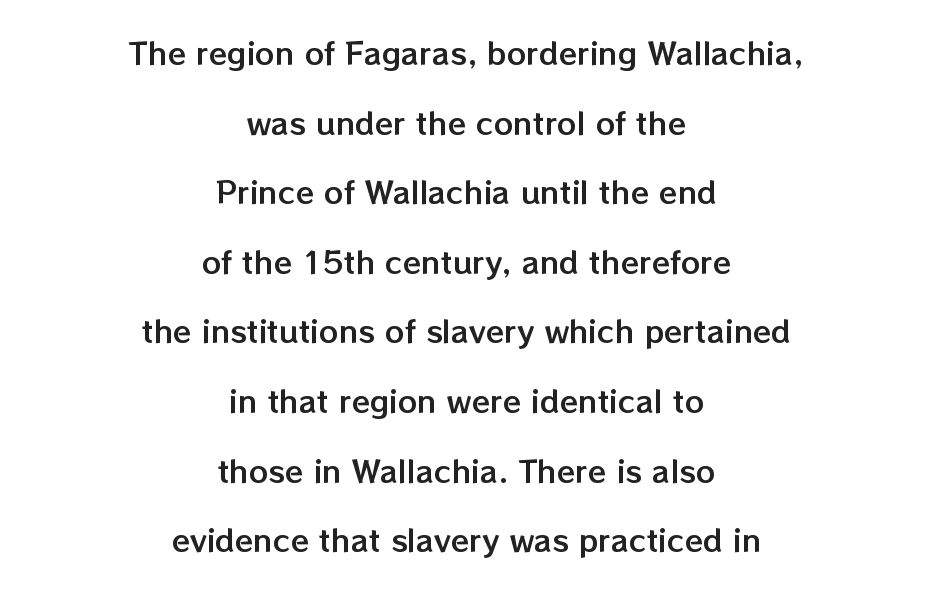
{"italic": "no", "width": "normal", "stroke_contrast": "low", "x_height": "medium", "monospaced": "no", "underline": "no", "align": "center", "line_spacing": "loose", "line_spacing_ratio": 2.32, "letter_spacing": "normal", "letter_spacing_em": 0.0, "glyph_px": 30}
